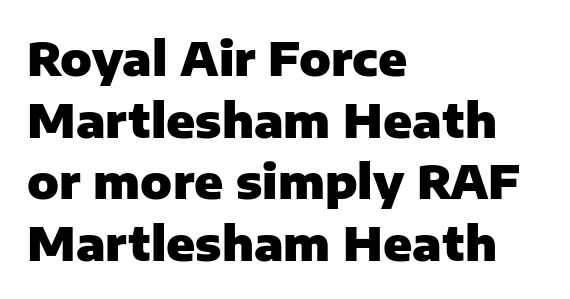
The image shows 47 px heavy sans-serif type, upright; set left-aligned, normal line spacing (1.31x), normal letter spacing, not underlined; low stroke contrast and a medium x-height.
